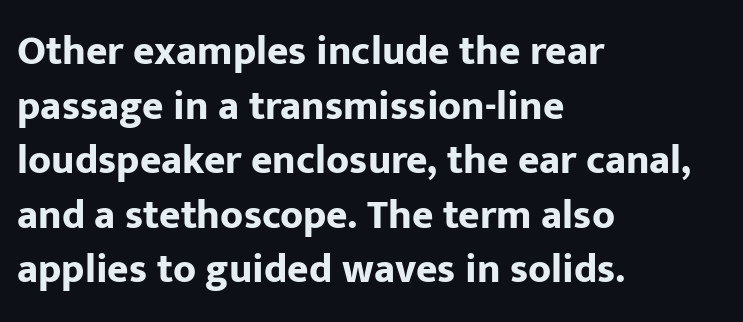
Q: Is the text bold? A: Yes.
Q: Is the text italic (slanted)? A: No, it is upright.
Q: Is the typeface a serif or a sans-serif typeface? A: Sans-serif.
Q: Is the text underlined? A: No.
Q: How is the paragraph aligned? A: Left-aligned.
Q: Is the spacing between letters normal or unusually wide? A: Normal.
Q: Is the spacing between lines tight, normal or loose? A: Normal.
Q: Width (condensed, normal, or wide)? A: Normal.
Q: Stroke contrast? A: Low.
Q: x-height? A: Medium.
Q: Monospaced? A: No.
